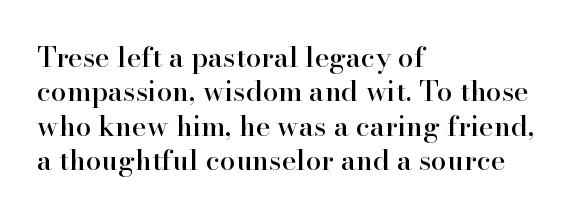
Is this a sans? No — the strokes have serifs. You could not count columns in this text — the font is proportionally spaced. The compositor pushed each line to the left boundary. This is the regular roman posture of the typeface. Rule under the text: the space is simply empty. Inter-character spacing is left at the font's built-in metrics.
